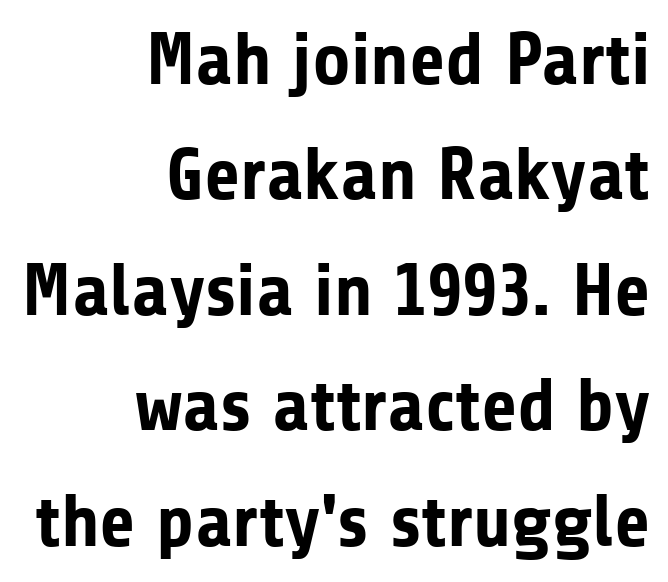
{"serif": "no", "italic": "no", "bold": "yes", "weight": "bold", "width": "normal", "stroke_contrast": "low", "x_height": "medium", "monospaced": "no", "underline": "no", "align": "right", "line_spacing": "normal", "line_spacing_ratio": 1.56, "letter_spacing": "normal", "letter_spacing_em": 0.0, "glyph_px": 74}
